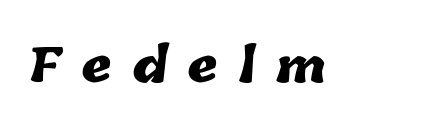
The image shows 47 px heavy type; set unusually wide letter spacing (+0.43 em), not underlined; low stroke contrast and a medium x-height.
